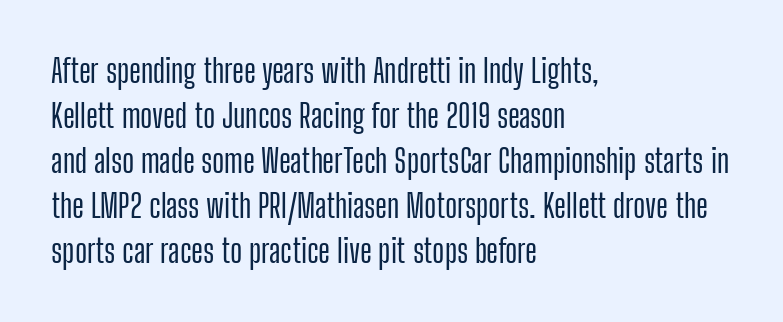
Q: Is the text italic (slanted)? A: No, it is upright.
Q: Is the typeface a serif or a sans-serif typeface? A: Sans-serif.
Q: Is the text underlined? A: No.
Q: How is the paragraph aligned? A: Left-aligned.
Q: Is the spacing between letters normal or unusually wide? A: Normal.
Q: Is the spacing between lines tight, normal or loose? A: Normal.
Q: Width (condensed, normal, or wide)? A: Condensed.
Q: Stroke contrast? A: Low.
Q: x-height? A: Medium.
Q: Monospaced? A: No.
